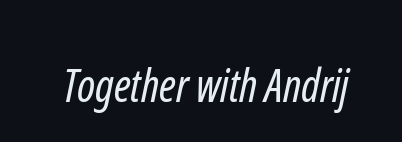
The image shows 45 px regular-weight, condensed sans-serif type; set normal letter spacing, not underlined; low stroke contrast and a medium x-height.
